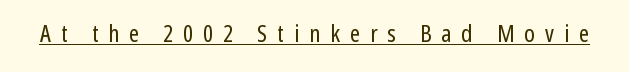
Italic: no, the glyphs are upright roman. Underlining? Definitely there. The rendering inserts visible extra space after every character. No heavy texture on the line: the type isn't bold.
